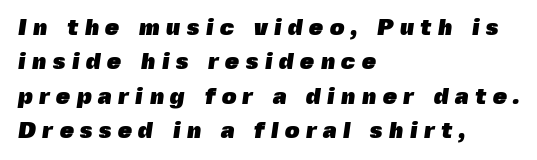
The image shows 23 px bold type; set left-aligned, normal line spacing (1.49x), unusually wide letter spacing (+0.27 em), not underlined.
